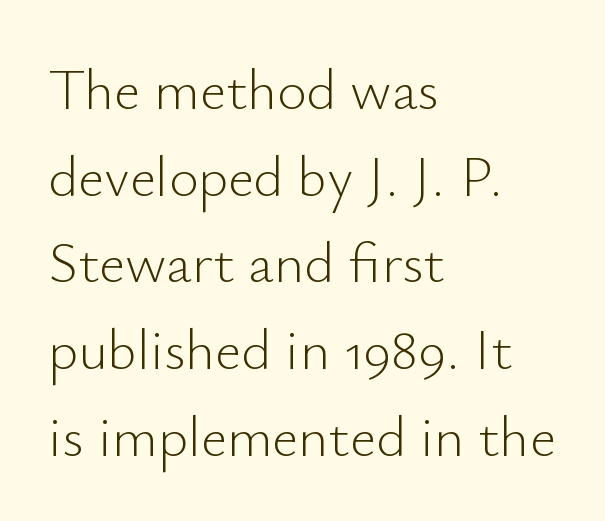
{"serif": "no", "italic": "no", "bold": "no", "weight": "light", "width": "normal", "stroke_contrast": "low", "x_height": "small", "monospaced": "no", "underline": "no", "align": "left", "line_spacing": "normal", "line_spacing_ratio": 1.52, "letter_spacing": "normal", "letter_spacing_em": 0.0, "glyph_px": 57}
